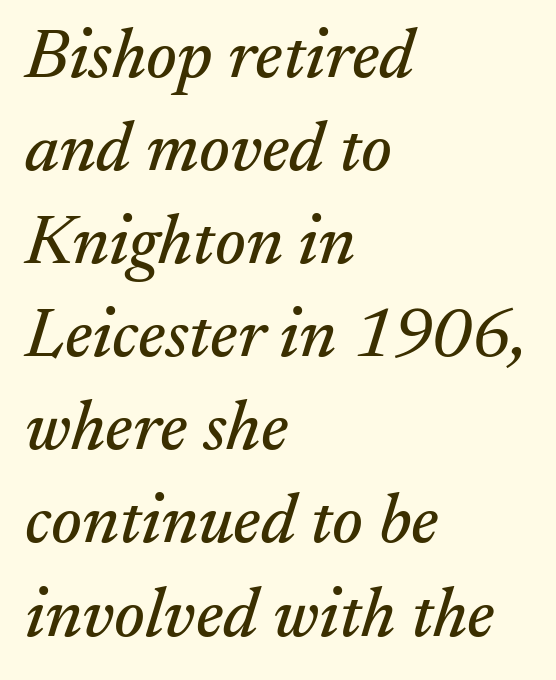
Q: Is the text italic (slanted)? A: Yes, it leans right by about 17 degrees.
Q: Is the typeface a serif or a sans-serif typeface? A: Serif.
Q: Is the text underlined? A: No.
Q: How is the paragraph aligned? A: Left-aligned.
Q: Is the spacing between letters normal or unusually wide? A: Normal.
Q: Is the spacing between lines tight, normal or loose? A: Normal.
Q: Width (condensed, normal, or wide)? A: Normal.
Q: Stroke contrast? A: Medium.
Q: x-height? A: Small.
Q: Monospaced? A: No.
